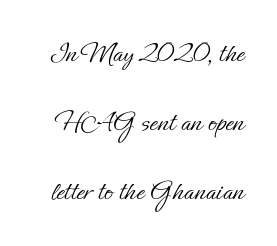
The image shows 29 px light type; set loose line spacing (2.38x), normal letter spacing, not underlined; low stroke contrast and a small x-height.
